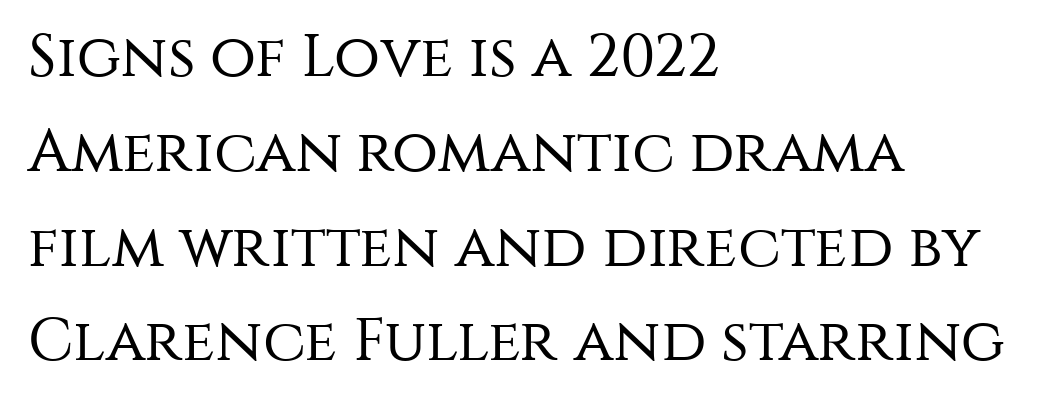
The passage shown stacks its lines at a standard gap. Only glyphs here, with clear space below each row. The text was rendered using a sans face with plain stroke endings. Italic: no, the glyphs are upright roman. The passage shown has conventional tracking throughout. Varying glyph widths throughout — classic text-font behaviour.
